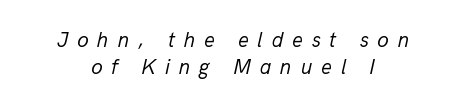
Q: Is the text bold? A: No.
Q: Is the text italic (slanted)? A: Yes, it leans right by about 13 degrees.
Q: Is the text underlined? A: No.
Q: How is the paragraph aligned? A: Centered.
Q: Is the spacing between letters normal or unusually wide? A: Unusually wide.
Q: Is the spacing between lines tight, normal or loose? A: Normal.
